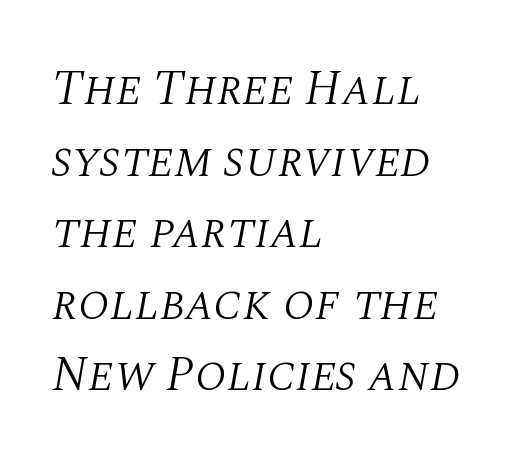
The letters sit at their default tracking, neither squeezed nor spread. The face used here is seriffed, in the tradition of book romans. Looking at the ascenders, they clearly lean. Leading matches the norm, producing a regular column.
